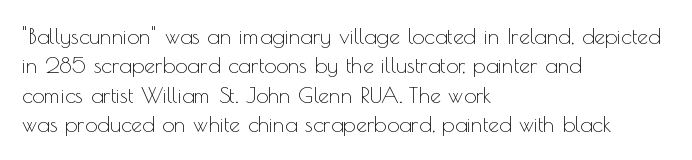
Q: Is the text bold? A: No.
Q: Is the text italic (slanted)? A: No, it is upright.
Q: Is the text underlined? A: No.
Q: How is the paragraph aligned? A: Left-aligned.
Q: Is the spacing between letters normal or unusually wide? A: Normal.
Q: Is the spacing between lines tight, normal or loose? A: Normal.
